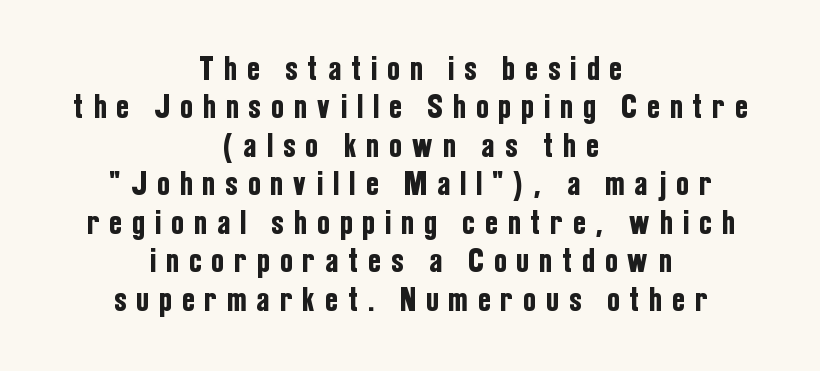
The image shows 35 px condensed sans-serif type, upright; set centered, tight line spacing (1.1x), unusually wide letter spacing (+0.32 em), not underlined; low stroke contrast and a medium x-height.
